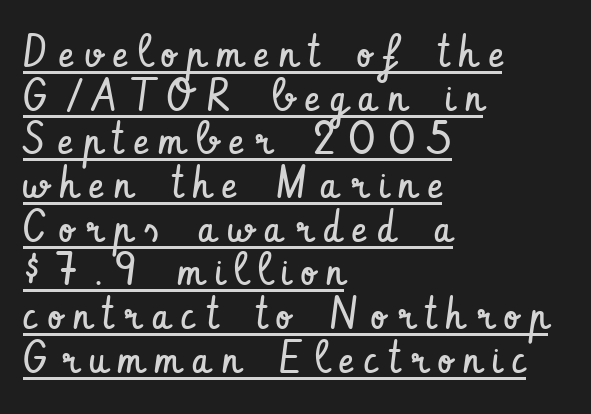
{"serif": "no", "italic": "no", "bold": "no", "weight": "regular", "width": "condensed", "stroke_contrast": "low", "x_height": "small", "monospaced": "no", "underline": "yes", "align": "left", "line_spacing": "tight", "line_spacing_ratio": 0.97, "letter_spacing": "wide", "letter_spacing_em": 0.25, "glyph_px": 45}
